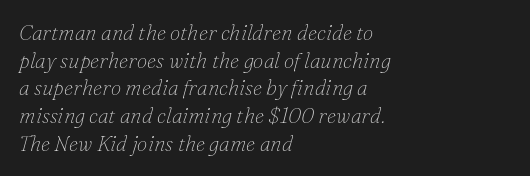
The image shows 21 px text type, italic (leaning right); set left-aligned, normal line spacing (1.32x), normal letter spacing, not underlined.
